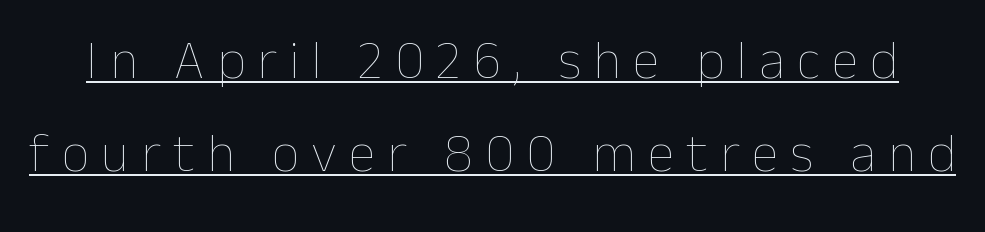
Counters stay open thanks to moderate or lighter strokes. This is underlined copy, the kind a proofreader might mark for attention. The font's upright variant was chosen for this text. The letterforms stand isolated, each surrounded by extra space. Proportional: the letters do not fall into vertical columns.
